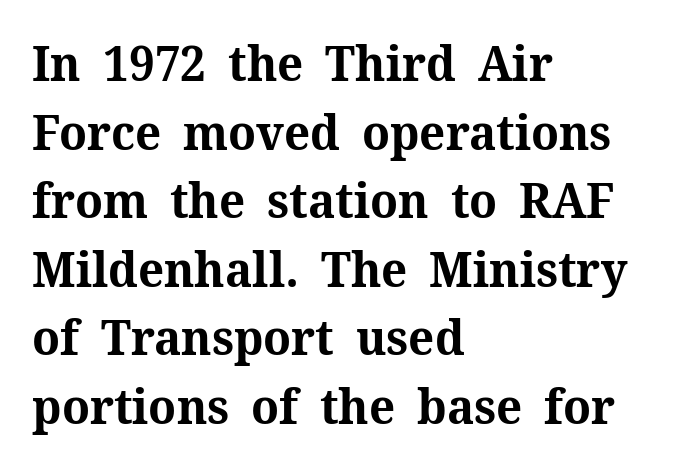
Q: Is the text bold? A: Yes.
Q: Is the text italic (slanted)? A: No, it is upright.
Q: Is the typeface a serif or a sans-serif typeface? A: Serif.
Q: Is the text underlined? A: No.
Q: How is the paragraph aligned? A: Left-aligned.
Q: Is the spacing between letters normal or unusually wide? A: Normal.
Q: Is the spacing between lines tight, normal or loose? A: Normal.
Q: Width (condensed, normal, or wide)? A: Normal.
Q: Stroke contrast? A: Medium.
Q: x-height? A: Medium.
Q: Monospaced? A: No.
